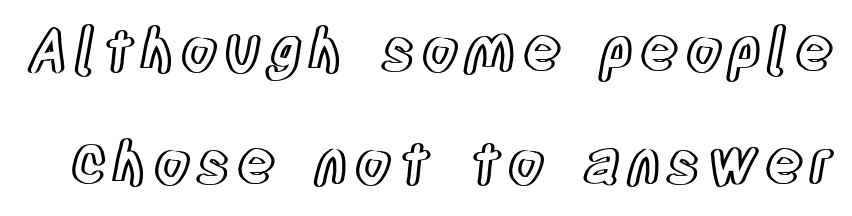
The image shows 59 px condensed type; set loose line spacing (1.92x), not underlined; a large x-height.
